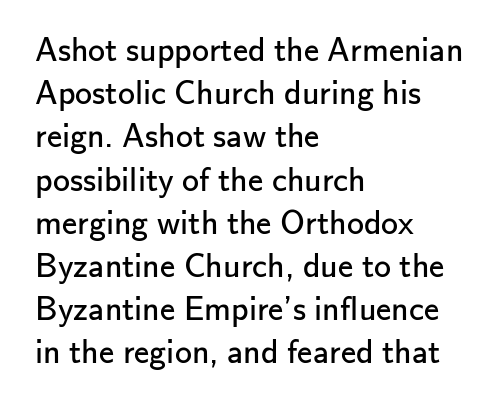
Look at the tracking — it's just the regular setting, nothing added. Descenders hang freely into open space. The text was rendered using a sans face with plain stroke endings. Ascenders rise straight up at ninety degrees.
